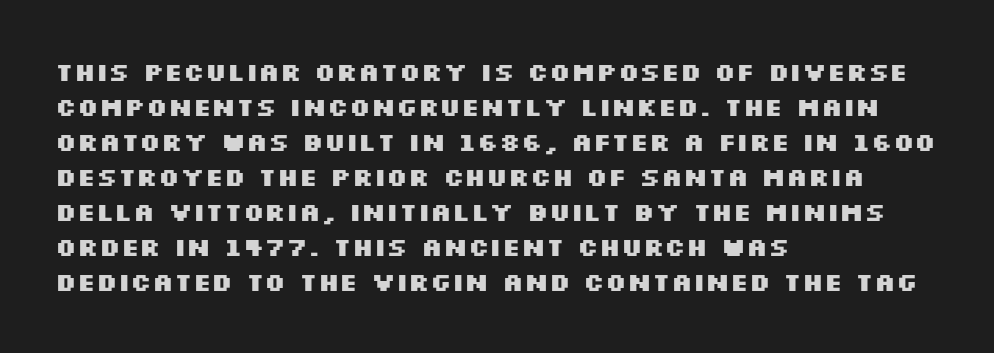
Nope, not italic — everything's standing straight. Regular leading. Teacher's note: observe the even left margin — that is flush-left alignment. The space beneath each line is pristine and unruled. Glyph-to-glyph distance matches everyday printed text.
